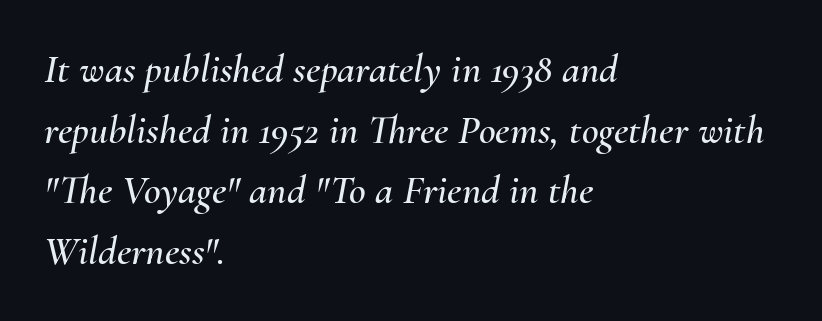
Q: Is the text italic (slanted)? A: Yes, it leans right by about 10 degrees.
Q: Is the text underlined? A: No.
Q: How is the paragraph aligned? A: Left-aligned.
Q: Is the spacing between letters normal or unusually wide? A: Normal.
Q: Is the spacing between lines tight, normal or loose? A: Normal.
Q: Width (condensed, normal, or wide)? A: Normal.
Q: Stroke contrast? A: Medium.
Q: x-height? A: Small.
Q: Monospaced? A: No.
